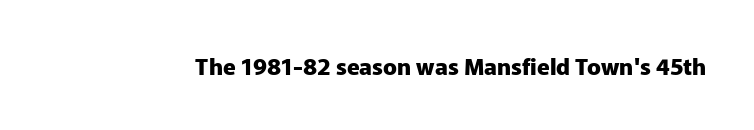
Notice how thick the strokes are: this is what a full bold looks like. In terms of letterspacing, this is plain default setting. The specimen omits any rule beneath the text block's lines. The lettering stays uniformly vertical, giving the passage a roman look.
